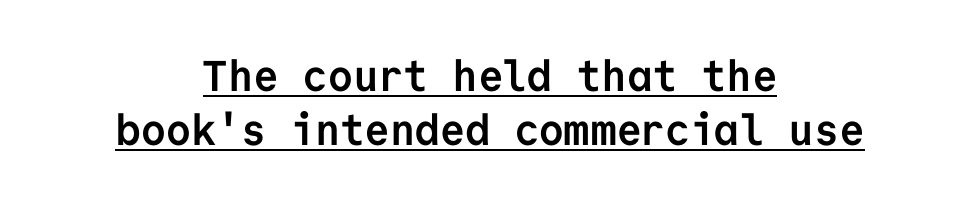
{"serif": "no", "italic": "no", "bold": "yes", "weight": "semibold", "width": "normal", "stroke_contrast": "low", "x_height": "medium", "monospaced": "yes", "underline": "yes", "align": "center", "line_spacing": "normal", "line_spacing_ratio": 1.25, "letter_spacing": "normal", "letter_spacing_em": 0.0, "glyph_px": 43}
